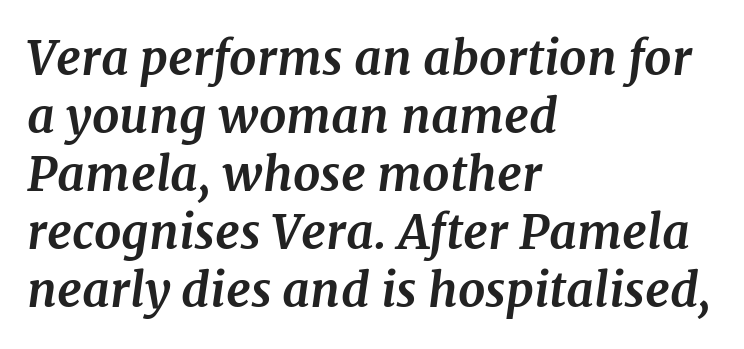
{"serif": "yes", "italic": "yes", "lean": "right", "slant_degrees": 7, "bold": "yes", "weight": "bold", "width": "normal", "stroke_contrast": "medium", "x_height": "medium", "monospaced": "no", "underline": "no", "align": "left", "line_spacing_ratio": 1.21, "letter_spacing": "normal", "letter_spacing_em": 0.0, "glyph_px": 48}
